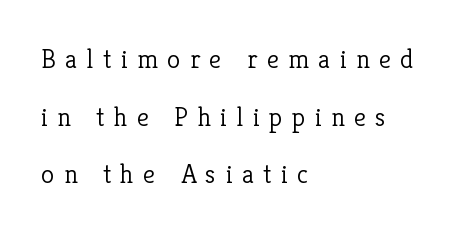
Quick note: underline off. Line beginnings align vertically; line endings do not. Summary of weight: not heavy and not bold. When letters stand straight like this, we call the style roman or upright. The face used here is rendered with a markedly widened letterfit. These lines stand farther apart than default settings would place them.
